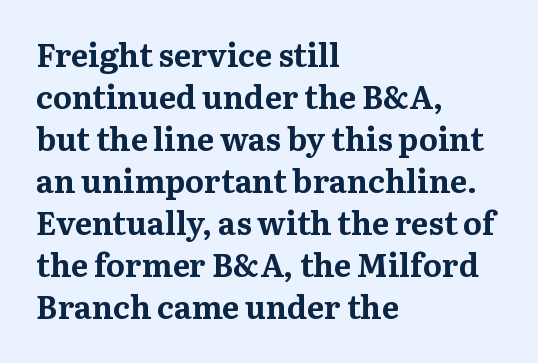
The image shows 32 px bold serif type, upright; set left-aligned, normal line spacing (1.31x), normal letter spacing, not underlined; medium stroke contrast and a medium x-height.
